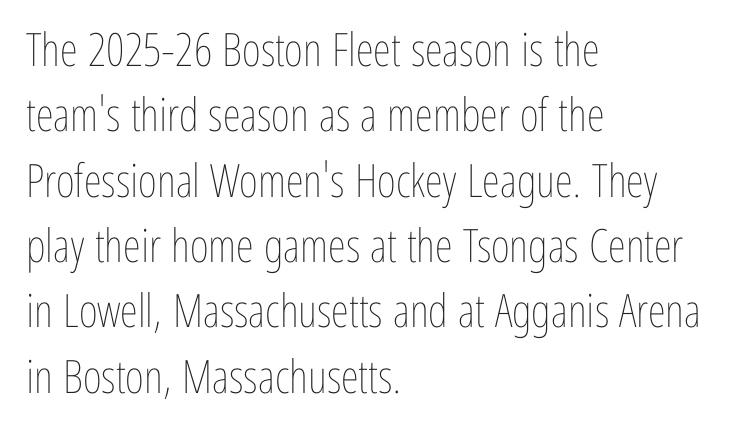
The image shows 46 px thin, condensed type, upright; set left-aligned, normal line spacing (1.42x), normal letter spacing, not underlined; low stroke contrast and a medium x-height.
